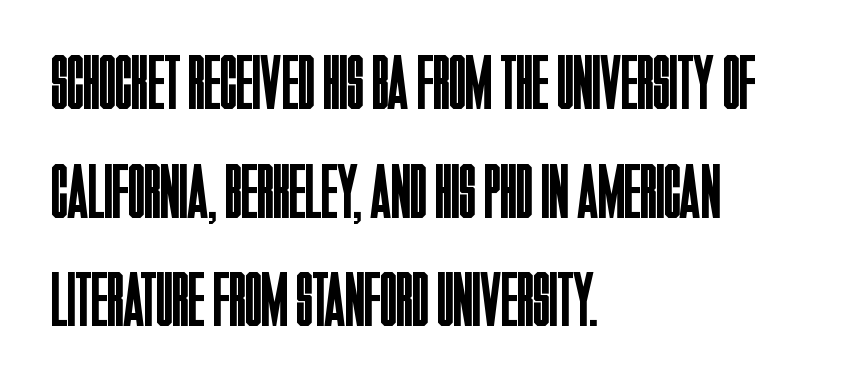
The characters display no serif detailing; their extremities are plain. The passage shown is typed in a proportional face where columns would drift. Decoration check: the copy has no underline. A normal amount of white space separates one row of letters from the next. How are the letters spaced? Ordinarily, with no added tracking. Designer's note — italics off, roman on.
